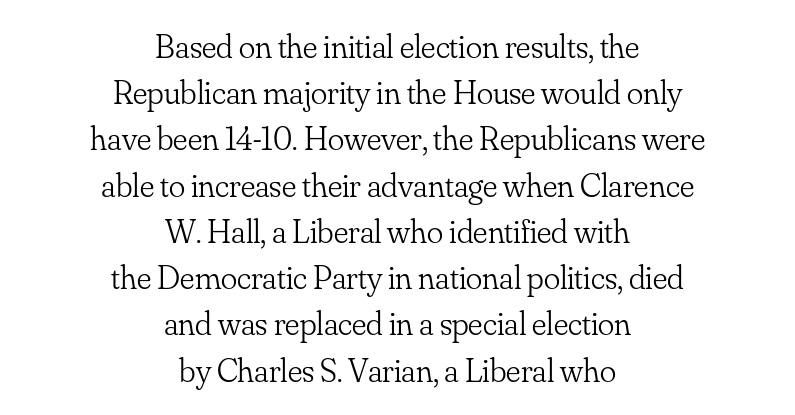
The image shows 34 px light serif type, upright; set centered, normal line spacing (1.36x), normal letter spacing, not underlined; low stroke contrast and a small x-height.
